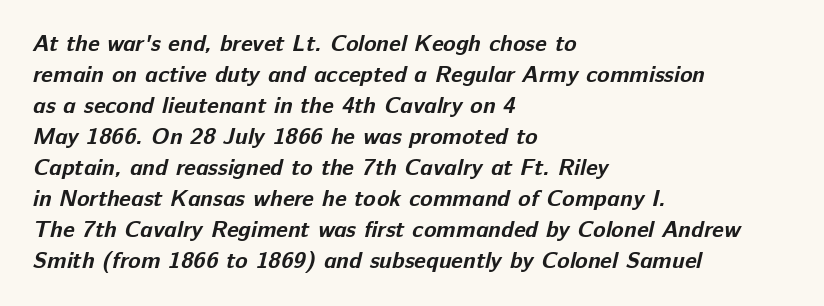
Caption: bold face, heavy strokes. The horizontal fit of the characters is conventional and even. The rows are spaced the way most documents space them. The lines are quadded left.
